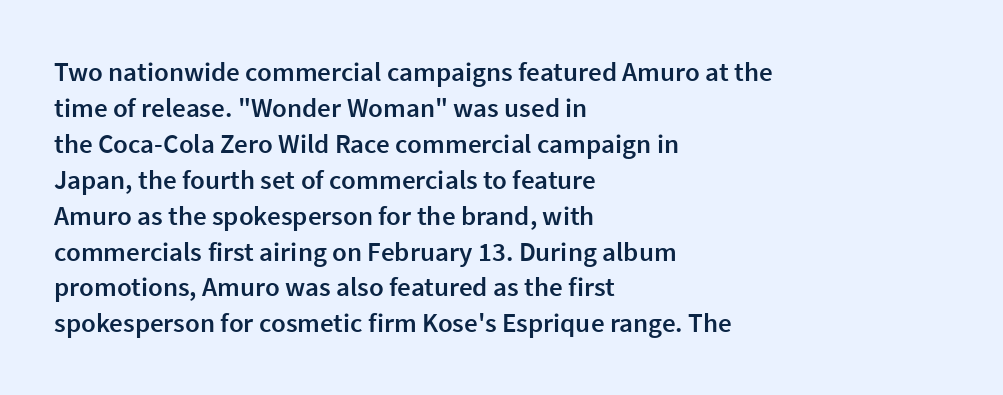
The image shows 27 px text type, upright; set left-aligned, normal line spacing (1.33x), normal letter spacing, not underlined.
